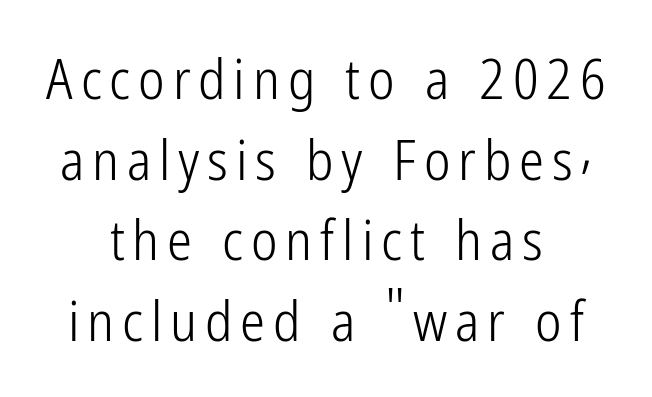
Q: Is the text bold? A: No.
Q: Is the text italic (slanted)? A: No, it is upright.
Q: Is the typeface a serif or a sans-serif typeface? A: Sans-serif.
Q: Is the text underlined? A: No.
Q: How is the paragraph aligned? A: Centered.
Q: Is the spacing between lines tight, normal or loose? A: Normal.
Q: Width (condensed, normal, or wide)? A: Condensed.
Q: Stroke contrast? A: Low.
Q: x-height? A: Medium.
Q: Monospaced? A: No.
